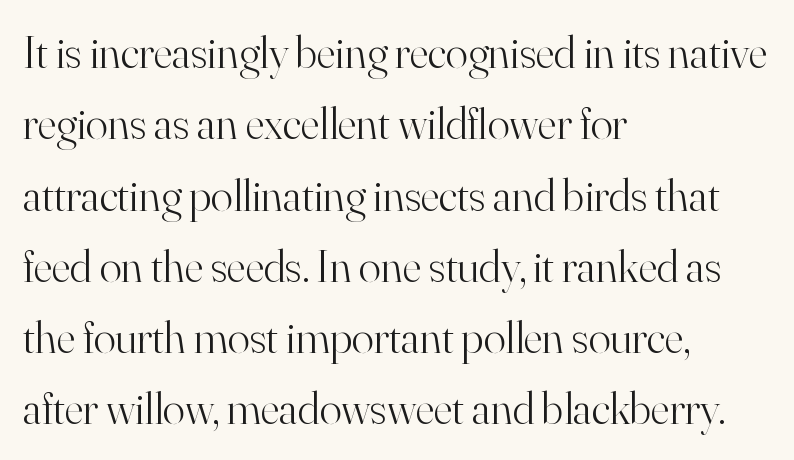
The image shows 46 px light serif type, upright; set left-aligned, normal line spacing (1.55x), normal letter spacing, not underlined; high stroke contrast and a small x-height.
